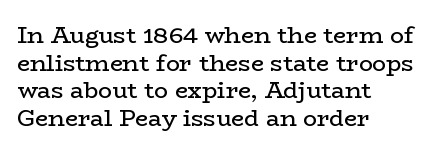
The image shows 23 px text type, upright; set left-aligned, line spacing 1.2x, normal letter spacing, not underlined.
